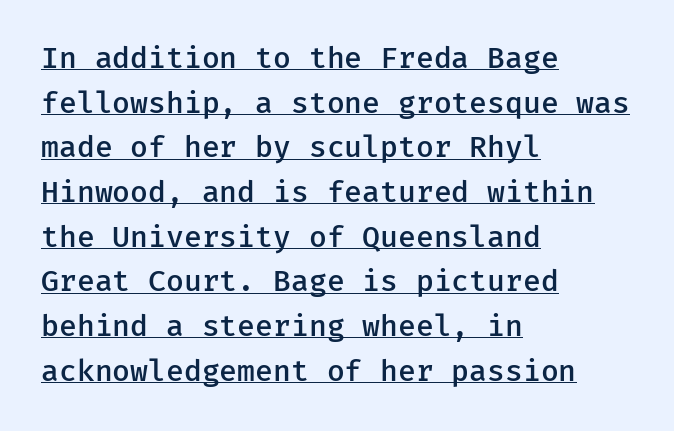
The typography opts for an upright posture over an oblique one. The rendering shows plain stroke endings on the letterforms — a sans-serif design. Look at the tracking — it's just the regular setting, nothing added. Each letter, wide or thin by design, is forced into the same width here. Is the block centered? No — it sits flush against the left margin. Typesetter's note: demi weight, one step under bold.
